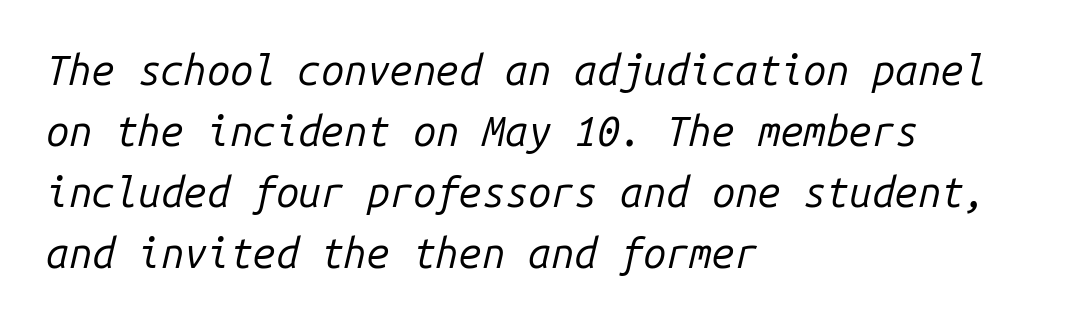
{"italic": "yes", "lean": "right", "slant_degrees": 14, "bold": "no", "weight": "regular", "width": "normal", "stroke_contrast": "low", "x_height": "medium", "monospaced": "yes", "underline": "no", "align": "left", "line_spacing": "normal", "line_spacing_ratio": 1.49, "letter_spacing": "normal", "letter_spacing_em": 0.0, "glyph_px": 41}
